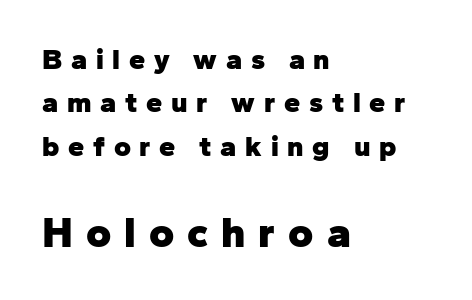
One glance says typical: line gaps are just what's usual. Unlike a traditional serif, this face leaves its strokes unadorned. A classic flush-left, rag-right setting is used for this passage. The following chunk of copy outweighs the initial chunk in type size. Is this a fixed-width face? No — the glyphs have proportional, varying widths.
